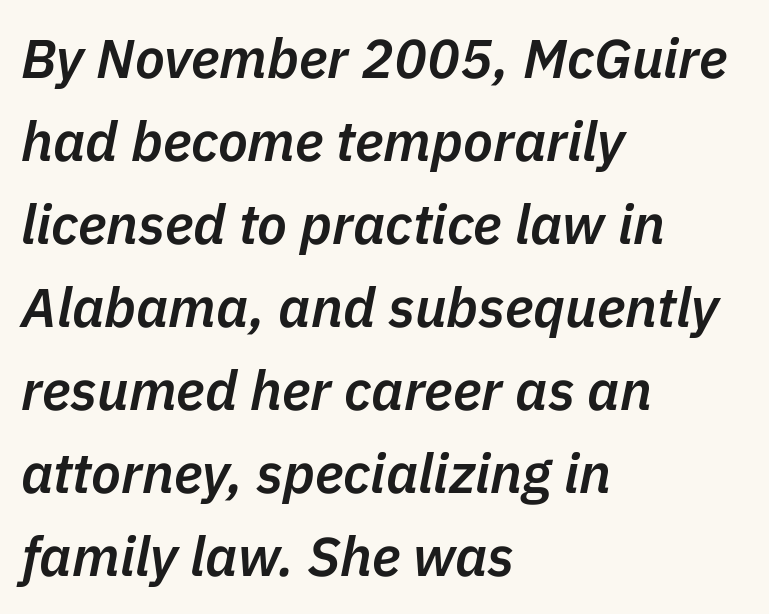
Descenders hang freely into open space. Does the lettering tilt? It does — this is italic. There is no visible air inserted between adjacent glyphs. Note the varied advance widths — an 'i' is clearly narrower than an 'm'. Notice the strokes are somewhat thickened but not fully heavy: this is a semibold.
